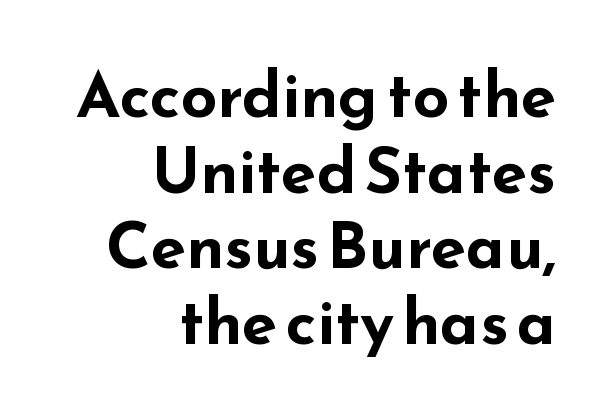
Every character sits straight up, as roman type does. No extra tracking has been applied to these lines. Compared with a flush-left layout, this one pins lines to the opposite, right side. Is this a fixed-width face? No — the glyphs have proportional, varying widths. Any mark beneath the type? The region is blank. These lines are composed in type without serifs.
